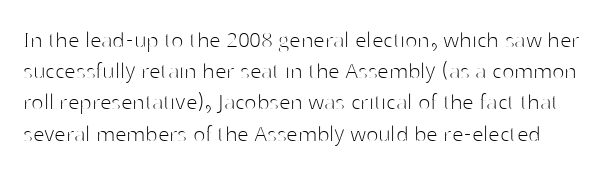
Q: Is the text bold? A: No.
Q: Is the text italic (slanted)? A: No, it is upright.
Q: Is the text underlined? A: No.
Q: Is the spacing between letters normal or unusually wide? A: Normal.
